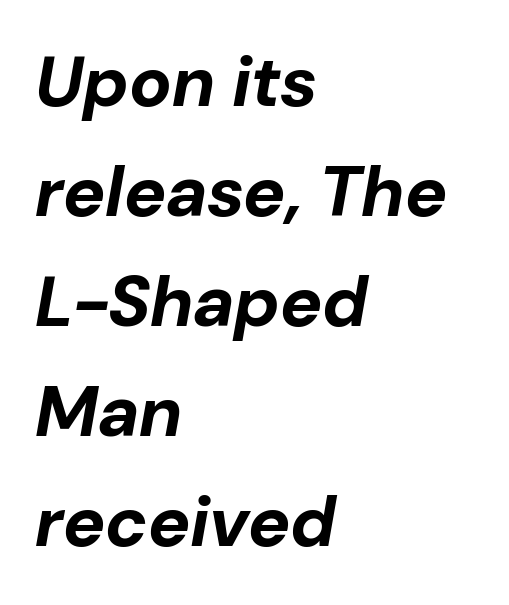
Q: Is the text bold? A: Yes.
Q: Is the text italic (slanted)? A: Yes, it leans right by about 10 degrees.
Q: Is the text underlined? A: No.
Q: How is the paragraph aligned? A: Left-aligned.
Q: Is the spacing between letters normal or unusually wide? A: Normal.
Q: Is the spacing between lines tight, normal or loose? A: Normal.
Q: Width (condensed, normal, or wide)? A: Normal.
Q: Stroke contrast? A: Low.
Q: x-height? A: Medium.
Q: Monospaced? A: No.
